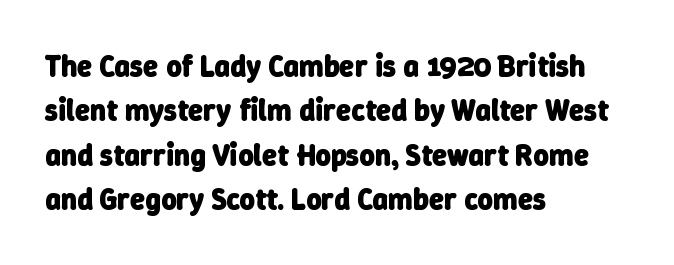
These lines stack with their left ends in a neat column. Plain, unruled lines of type. The designer left line spacing at the default. Proportional: the letters do not fall into vertical columns.
